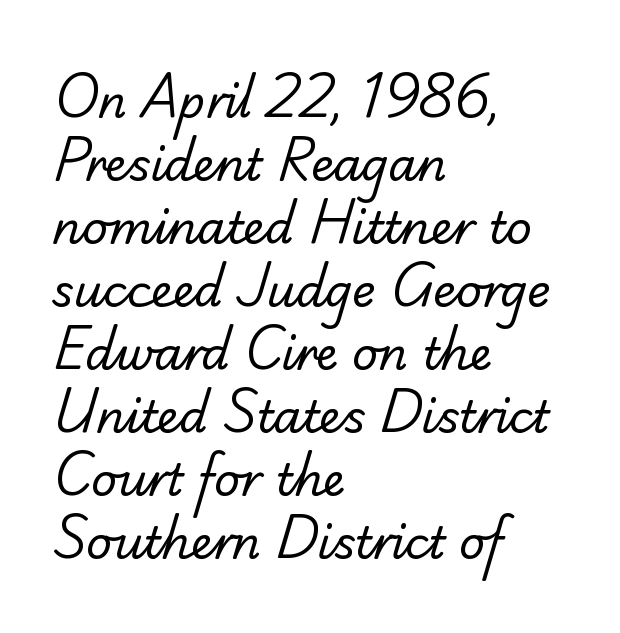
{"serif": "no", "bold": "no", "weight": "regular", "width": "normal", "stroke_contrast": "low", "x_height": "small", "monospaced": "no", "underline": "no", "align": "left", "line_spacing": "normal", "line_spacing_ratio": 1.4, "letter_spacing": "normal", "letter_spacing_em": 0.0, "glyph_px": 45}
